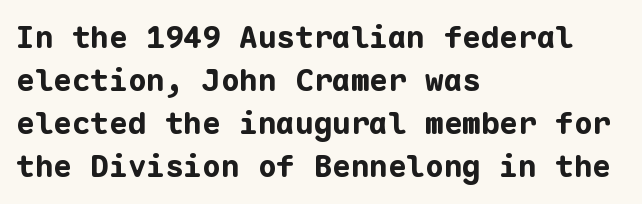
Q: Is the text bold? A: Yes.
Q: Is the text italic (slanted)? A: No, it is upright.
Q: Is the typeface a serif or a sans-serif typeface? A: Sans-serif.
Q: Is the text underlined? A: No.
Q: How is the paragraph aligned? A: Left-aligned.
Q: Is the spacing between letters normal or unusually wide? A: Normal.
Q: Is the spacing between lines tight, normal or loose? A: Normal.
Q: Width (condensed, normal, or wide)? A: Normal.
Q: Stroke contrast? A: Low.
Q: x-height? A: Medium.
Q: Monospaced? A: Yes.
